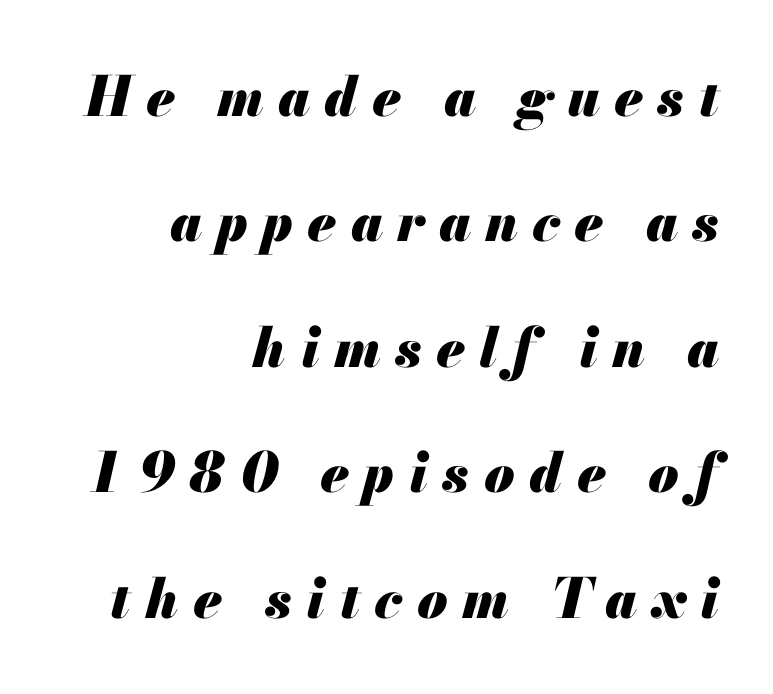
The rag falls on the left side of this text block. The lettering tilts uniformly, giving the passage an italic look. You could not count columns in this text — the font is proportionally spaced. Caption: expanded tracking, letters set apart. Stroke thickness is high; the sample reads as a true bold. One glance says open: line gaps are wider than usual.
